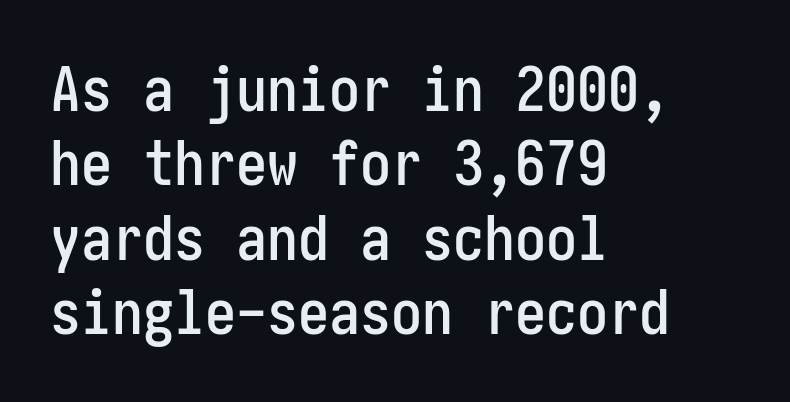
Q: Is the text italic (slanted)? A: No, it is upright.
Q: Is the typeface a serif or a sans-serif typeface? A: Sans-serif.
Q: Is the text underlined? A: No.
Q: How is the paragraph aligned? A: Left-aligned.
Q: Is the spacing between letters normal or unusually wide? A: Normal.
Q: Width (condensed, normal, or wide)? A: Condensed.
Q: Stroke contrast? A: Low.
Q: x-height? A: Medium.
